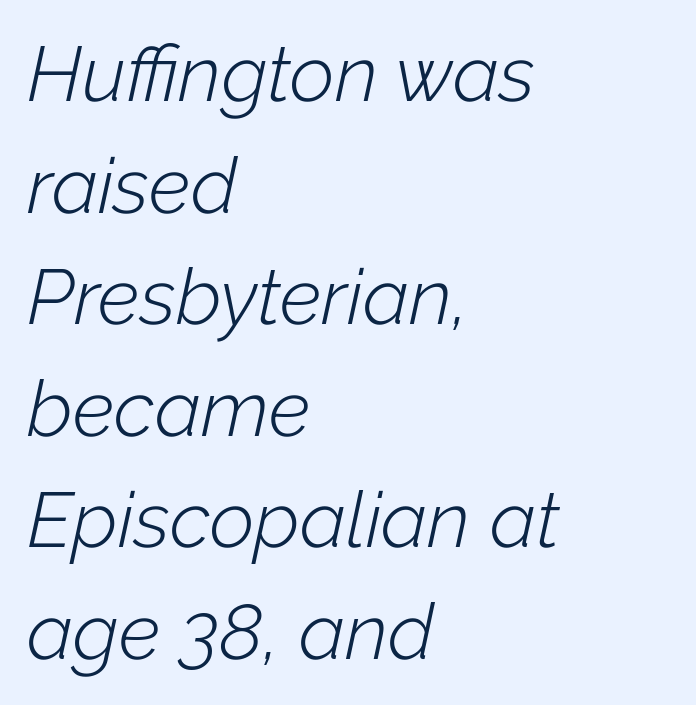
Q: Is the text bold? A: No.
Q: Is the text italic (slanted)? A: Yes, it leans right by about 12 degrees.
Q: Is the text underlined? A: No.
Q: How is the paragraph aligned? A: Left-aligned.
Q: Is the spacing between letters normal or unusually wide? A: Normal.
Q: Is the spacing between lines tight, normal or loose? A: Normal.
Q: Width (condensed, normal, or wide)? A: Normal.
Q: Stroke contrast? A: Low.
Q: x-height? A: Medium.
Q: Monospaced? A: No.
